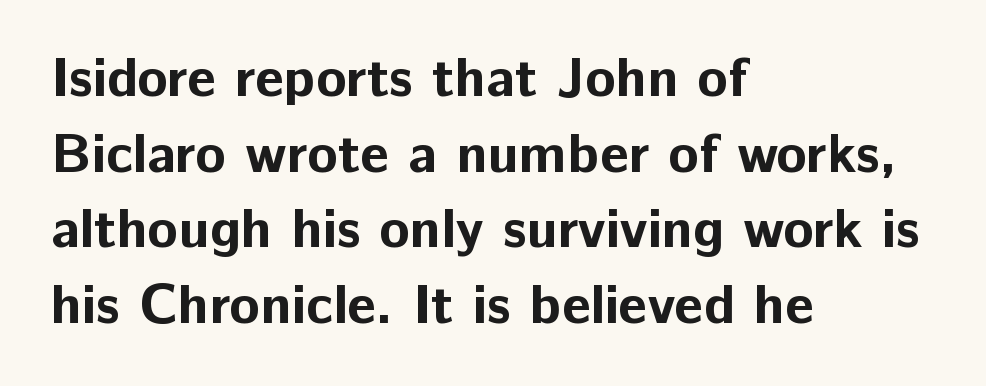
{"serif": "no", "italic": "no", "bold": "yes", "weight": "bold", "width": "normal", "stroke_contrast": "low", "x_height": "medium", "monospaced": "no", "underline": "no", "align": "left", "line_spacing": "normal", "line_spacing_ratio": 1.35, "letter_spacing": "normal", "letter_spacing_em": 0.0, "glyph_px": 56}
